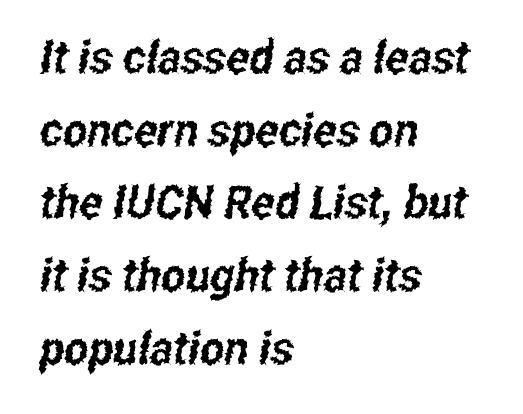
The image shows 46 px condensed sans-serif type; set left-aligned, normal line spacing (1.58x), normal letter spacing, not underlined; low stroke contrast and a medium x-height.
